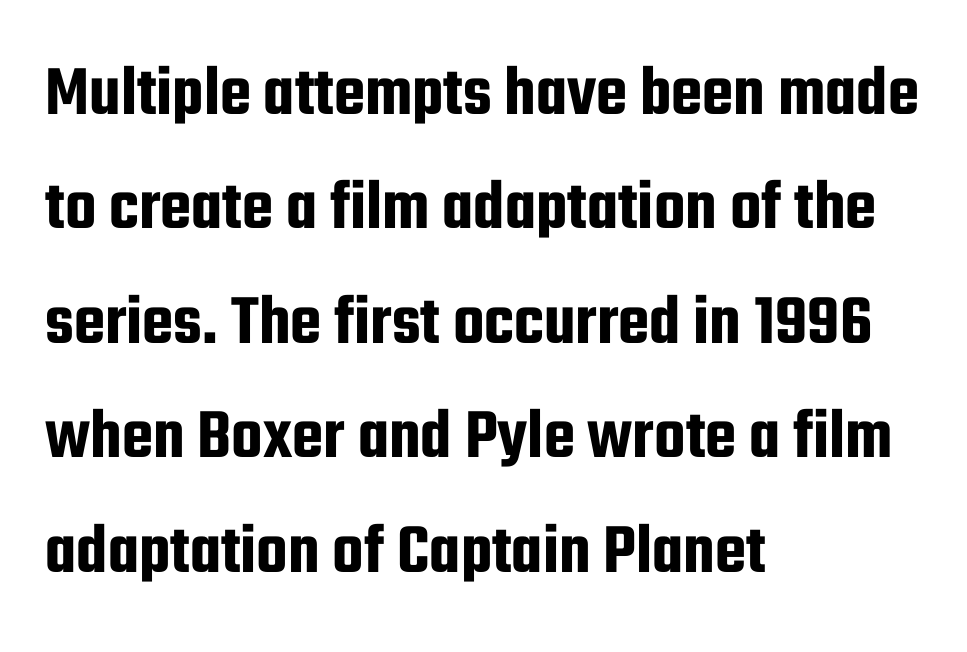
{"serif": "no", "italic": "no", "width": "condensed", "stroke_contrast": "low", "x_height": "medium", "monospaced": "no", "underline": "no", "align": "left", "line_spacing": "normal", "line_spacing_ratio": 1.59, "letter_spacing": "normal", "letter_spacing_em": 0.0, "glyph_px": 72}
